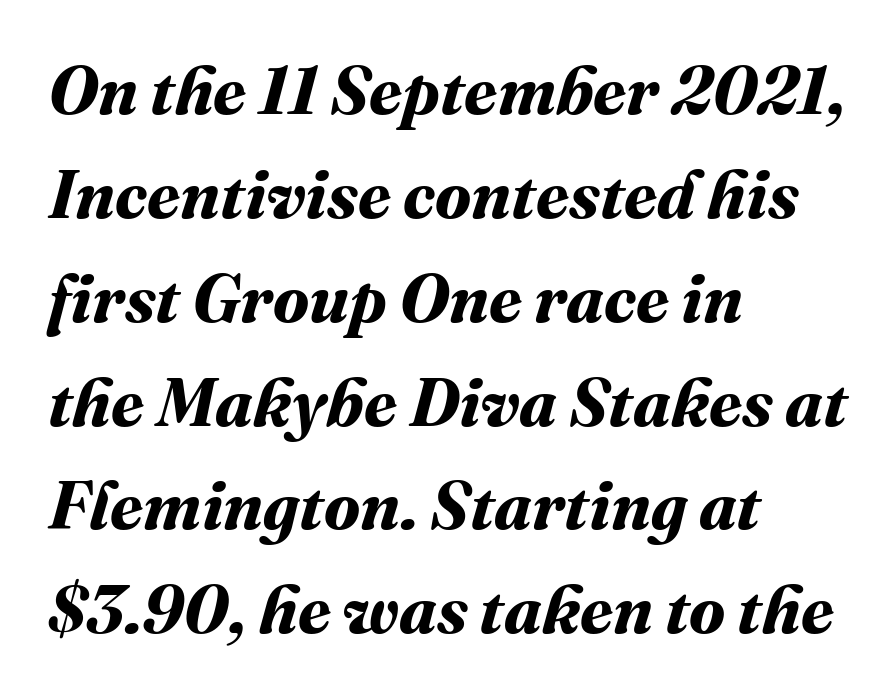
{"bold": "yes", "weight": "bold", "width": "normal", "stroke_contrast": "medium", "x_height": "medium", "monospaced": "no", "underline": "no", "align": "left", "line_spacing": "normal", "line_spacing_ratio": 1.55, "letter_spacing": "normal", "letter_spacing_em": 0.0, "glyph_px": 67}
